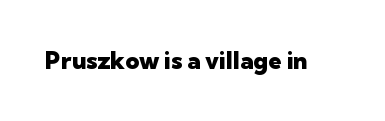
{"italic": "no", "bold": "yes", "underline": "no", "letter_spacing": "normal", "letter_spacing_em": 0.0, "glyph_px": 24}
